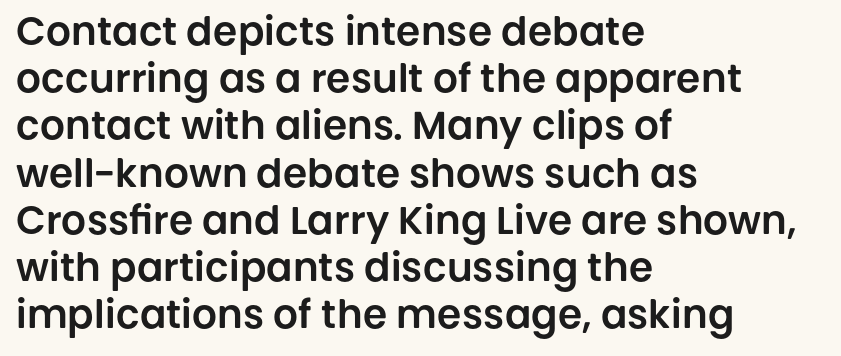
The image shows 39 px sans-serif type, upright; set left-aligned, line spacing 1.21x, normal letter spacing, not underlined; low stroke contrast and a large x-height.
